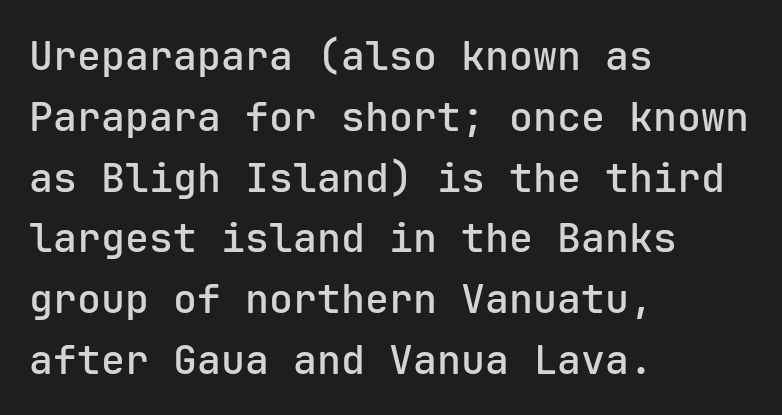
The image shows 40 px semibold sans-serif type, upright, monospaced; set left-aligned, normal line spacing (1.52x), normal letter spacing, not underlined; low stroke contrast and a medium x-height.
